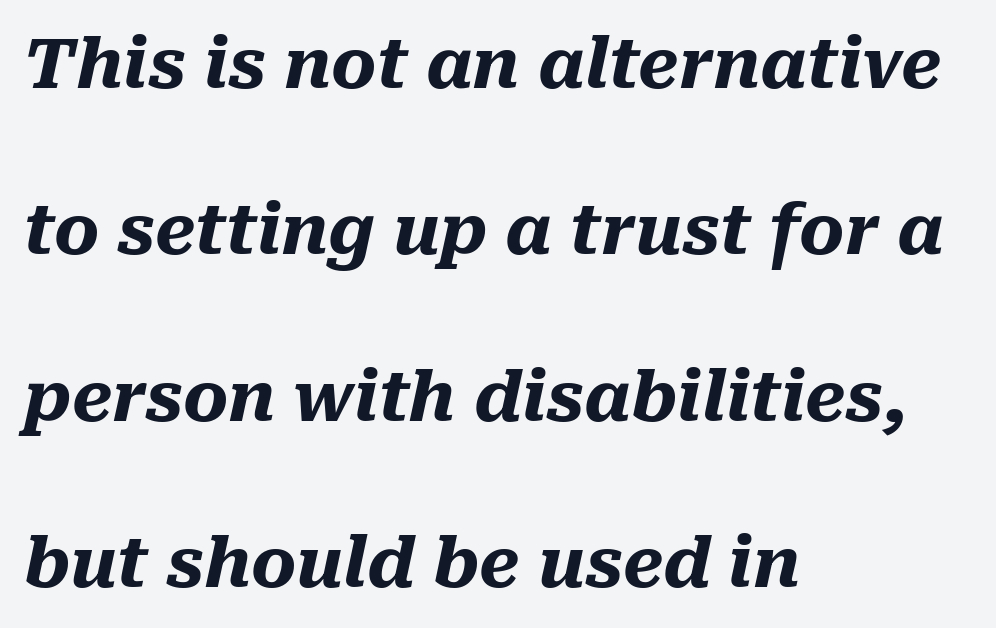
Every letter is thick-stroked: bold, no question. You can tell it's italic because the verticals aren't actually vertical. The face used here is proportionally spaced, like ordinary book or web type. Any mark beneath the type? The region is blank. The compositor pushed each line to the left boundary.
